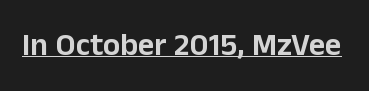
How are the letters spaced? Ordinarily, with no added tracking. Unlike a traditional serif, this face leaves its strokes unadorned. The letters stand upright; this is a roman face. The face used here appears with an underline applied.
